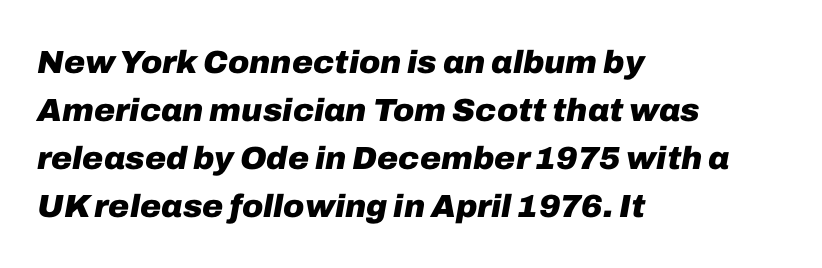
{"italic": "yes", "lean": "right", "slant_degrees": 10, "bold": "yes", "weight": "heavy", "width": "normal", "stroke_contrast": "low", "x_height": "medium", "monospaced": "no", "underline": "no", "align": "left", "line_spacing": "normal", "line_spacing_ratio": 1.5, "letter_spacing": "normal", "letter_spacing_em": 0.0, "glyph_px": 32}
